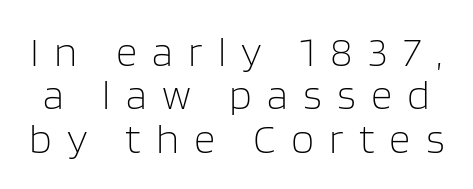
Has an underline been added? It has not. Proportional: the letters do not fall into vertical columns. Look at the bottom of the vertical strokes: they stop flat, with no serifs. The axis of the letterforms is exactly vertical. Successive baselines arrive quickly, one right under another. Summary of weight: not heavy and not bold.
